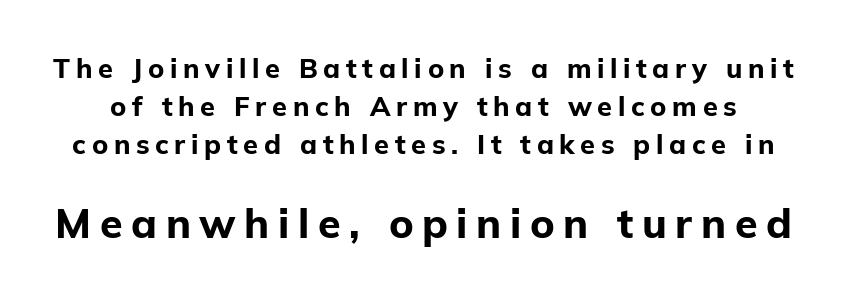
The image shows 41 px bold sans-serif type, upright; set normal line spacing (1.4x), unusually wide letter spacing (+0.21 em), not underlined; the second (bottom) block is 1.52x larger; low stroke contrast and a medium x-height.
